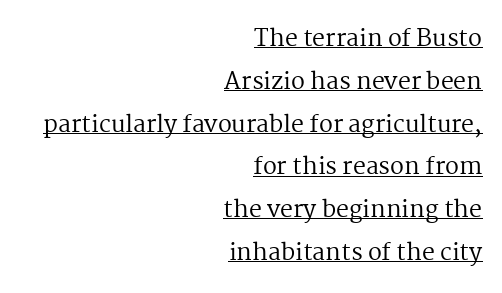
The image shows 23 px text type, upright; set right-aligned, line spacing 1.86x, normal letter spacing, underlined.
